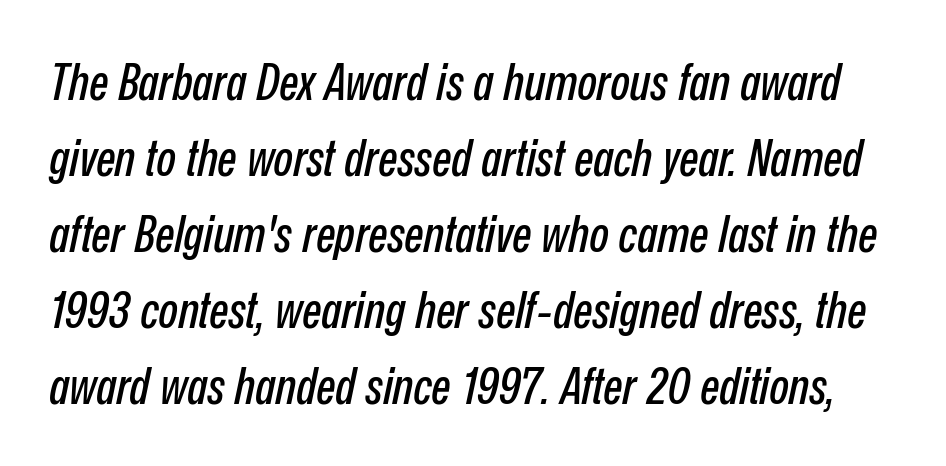
Q: Is the text italic (slanted)? A: Yes, it leans right by about 12 degrees.
Q: Is the text underlined? A: No.
Q: Is the spacing between letters normal or unusually wide? A: Normal.
Q: Is the spacing between lines tight, normal or loose? A: Normal.
Q: Width (condensed, normal, or wide)? A: Condensed.
Q: Stroke contrast? A: Low.
Q: x-height? A: Medium.
Q: Monospaced? A: No.
